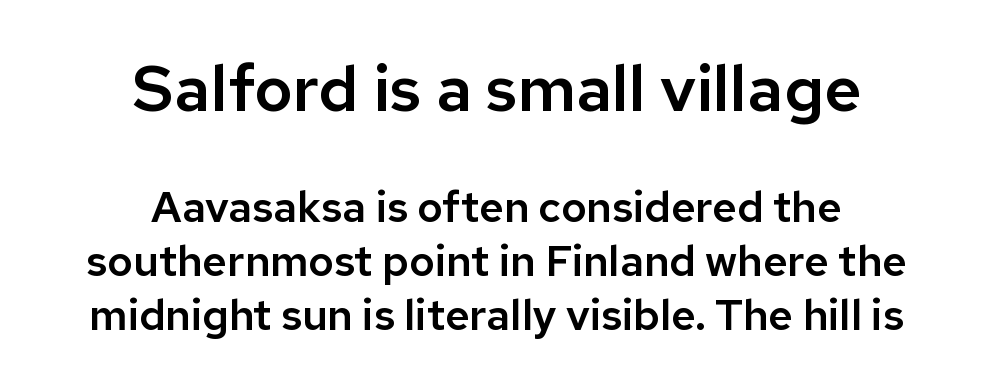
Compared with typical paragraphs, the rows here are spaced about the same. Varying glyph widths throughout — classic text-font behaviour. The typeface chosen for these lines omits serifs. The letters sit at their default tracking, neither squeezed nor spread. The baseline area is clear. Is the lower block the larger one? No — the upper block carries the bigger type.
